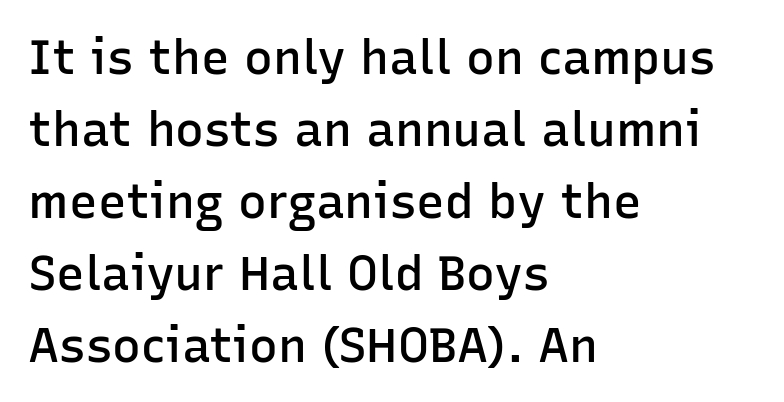
The image shows 48 px semibold sans-serif type, upright; set left-aligned, normal line spacing (1.5x), normal letter spacing, not underlined; low stroke contrast and a medium x-height.
